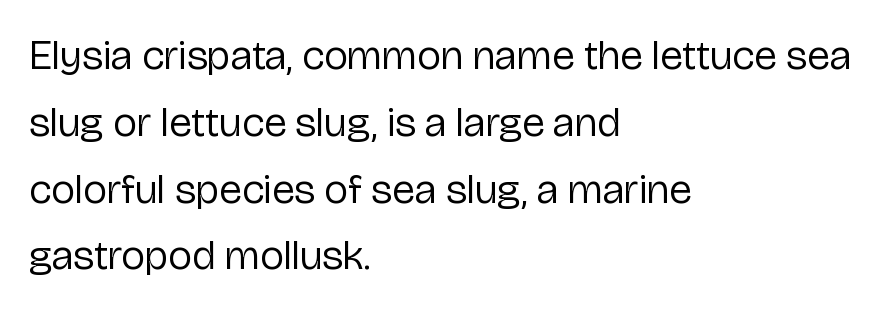
{"serif": "no", "italic": "no", "bold": "no", "weight": "regular", "width": "normal", "stroke_contrast": "low", "x_height": "medium", "monospaced": "no", "underline": "no", "align": "left", "line_spacing": "normal", "line_spacing_ratio": 1.59, "letter_spacing": "normal", "letter_spacing_em": 0.0, "glyph_px": 42}
